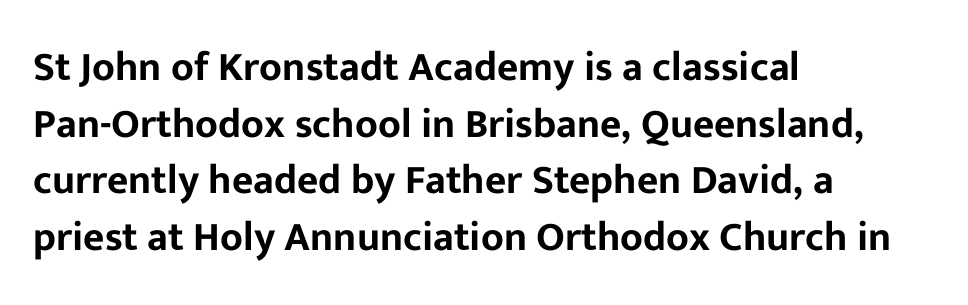
{"serif": "no", "italic": "no", "width": "normal", "stroke_contrast": "low", "x_height": "medium", "monospaced": "no", "underline": "no", "align": "left", "line_spacing": "normal", "line_spacing_ratio": 1.38, "letter_spacing": "normal", "letter_spacing_em": 0.0, "glyph_px": 41}
